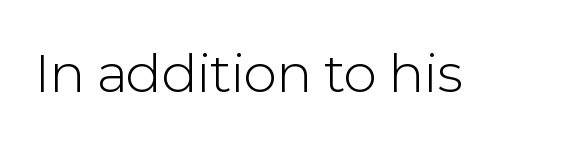
Q: Is the text bold? A: No.
Q: Is the text italic (slanted)? A: No, it is upright.
Q: Is the typeface a serif or a sans-serif typeface? A: Sans-serif.
Q: Is the text underlined? A: No.
Q: Is the spacing between letters normal or unusually wide? A: Normal.
Q: Width (condensed, normal, or wide)? A: Normal.
Q: x-height? A: Medium.
Q: Monospaced? A: No.
